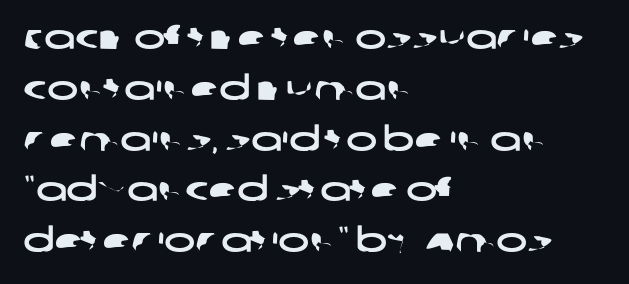
The image shows 33 px wide sans-serif type; set left-aligned, normal line spacing (1.54x), normal letter spacing, not underlined; low stroke contrast and a large x-height.
